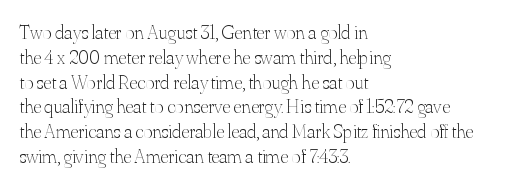
{"italic": "no", "bold": "no", "underline": "no", "align": "left", "line_spacing_ratio": 1.24, "letter_spacing": "normal", "letter_spacing_em": 0.0, "glyph_px": 20}
